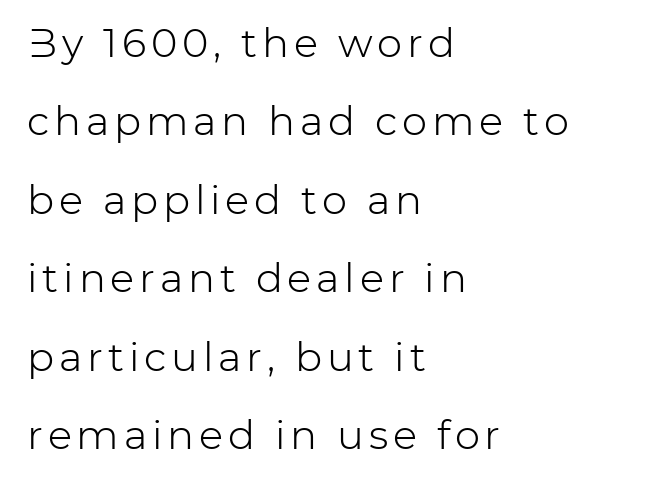
Quick note: interline space is abundant. Each row of text sits above clean, open space. This sample has the flowing, uneven cadence of proportional lettering. This is not heavy type; no bold has been used.
